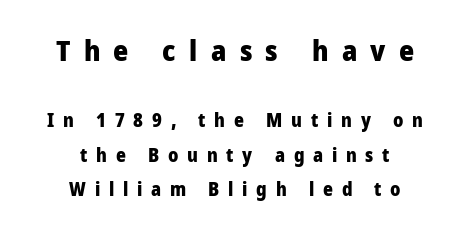
On the weight axis this lands at bold, roughly 700. This rendering uses center alignment, leaving both contours irregular but symmetric. The initial chunk of copy outweighs the following chunk in type size. Words appear elongated and porous because spacing is wide.
